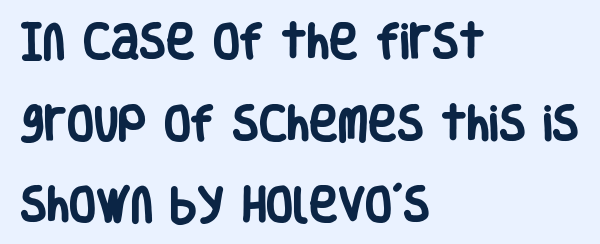
{"serif": "no", "italic": "no", "bold": "yes", "weight": "heavy", "width": "condensed", "stroke_contrast": "low", "x_height": "large", "monospaced": "no", "underline": "no", "align": "left", "line_spacing": "loose", "line_spacing_ratio": 2.09, "letter_spacing": "normal", "letter_spacing_em": 0.0, "glyph_px": 39}
